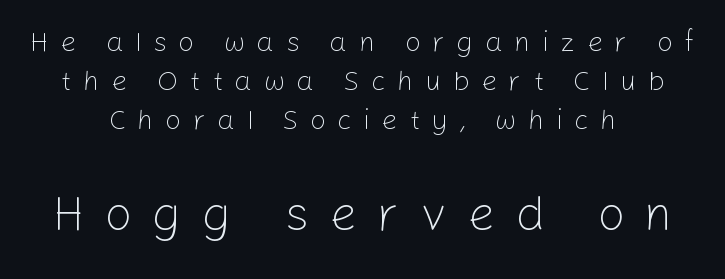
I'd call this a sans setting — the letters go barefoot. The passage shown has open, widely tracked lettering throughout. The glyphs are unaccompanied by any horizontal stroke below them. The typesetter chose a symmetrical, centered arrangement here. Posture: straight, roman, zero tilt. Heft: none added — not bold.
